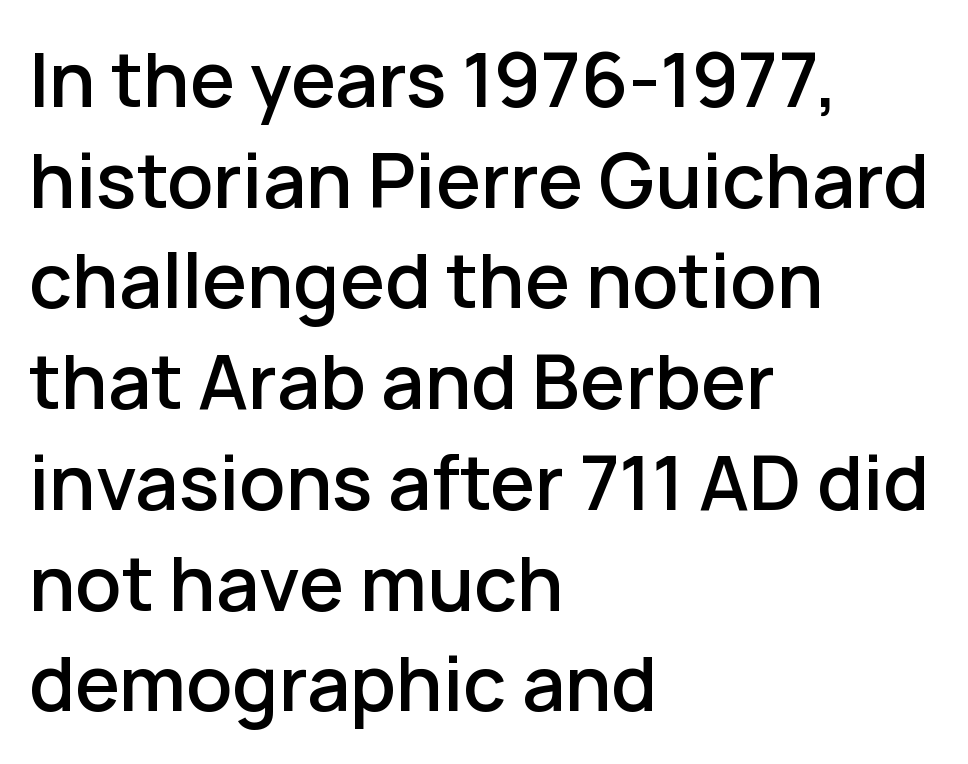
Q: Is the text bold? A: Semi-bold.
Q: Is the text italic (slanted)? A: No, it is upright.
Q: Is the typeface a serif or a sans-serif typeface? A: Sans-serif.
Q: Is the text underlined? A: No.
Q: How is the paragraph aligned? A: Left-aligned.
Q: Is the spacing between letters normal or unusually wide? A: Normal.
Q: Is the spacing between lines tight, normal or loose? A: Normal.
Q: Width (condensed, normal, or wide)? A: Normal.
Q: Stroke contrast? A: Low.
Q: x-height? A: Medium.
Q: Monospaced? A: No.
